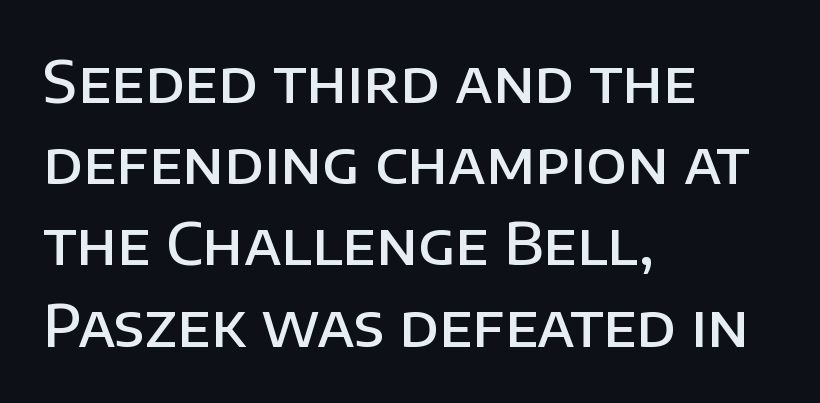
Q: Is the text bold? A: Semi-bold.
Q: Is the text italic (slanted)? A: No, it is upright.
Q: Is the typeface a serif or a sans-serif typeface? A: Sans-serif.
Q: Is the text underlined? A: No.
Q: How is the paragraph aligned? A: Left-aligned.
Q: Is the spacing between letters normal or unusually wide? A: Normal.
Q: Is the spacing between lines tight, normal or loose? A: Normal.
Q: Width (condensed, normal, or wide)? A: Normal.
Q: Stroke contrast? A: Low.
Q: x-height? A: Large.
Q: Monospaced? A: No.
